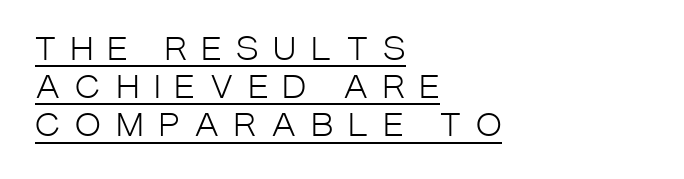
The image shows 31 px light, condensed sans-serif type, upright; set left-aligned, line spacing 1.23x, unusually wide letter spacing (+0.48 em), underlined; low stroke contrast and a large x-height.
